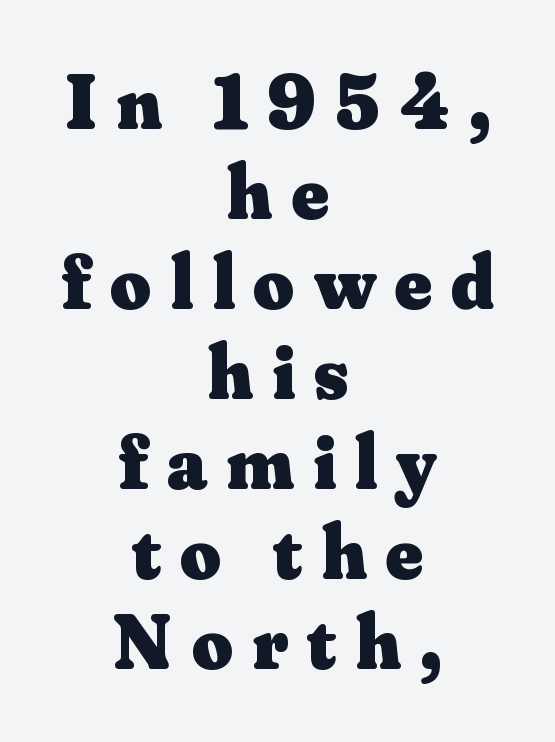
Q: Is the text bold? A: Yes.
Q: Is the text italic (slanted)? A: No, it is upright.
Q: Is the typeface a serif or a sans-serif typeface? A: Serif.
Q: Is the text underlined? A: No.
Q: How is the paragraph aligned? A: Centered.
Q: Is the spacing between letters normal or unusually wide? A: Unusually wide.
Q: Is the spacing between lines tight, normal or loose? A: Tight.
Q: Width (condensed, normal, or wide)? A: Normal.
Q: Stroke contrast? A: Medium.
Q: x-height? A: Small.
Q: Monospaced? A: No.
